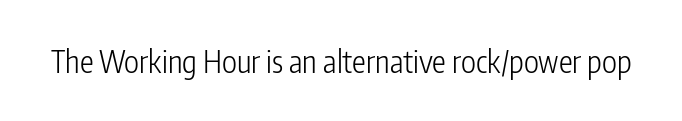
The image shows 31 px light, condensed sans-serif type, upright; set normal letter spacing, not underlined; low stroke contrast and a medium x-height.
